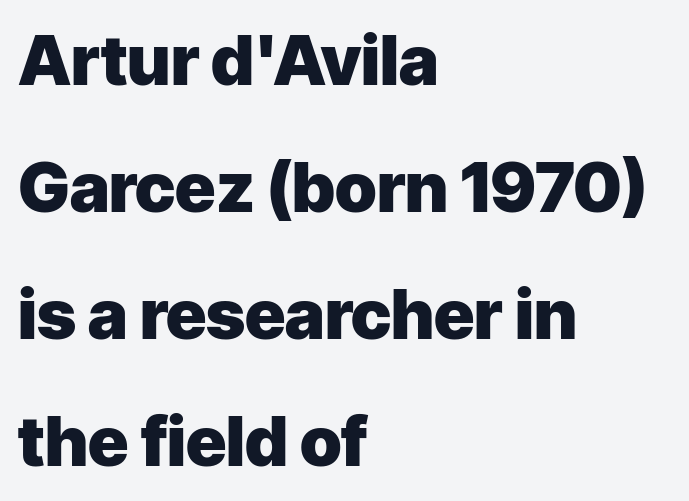
The image shows 69 px heavy sans-serif type, upright; set left-aligned, line spacing 1.84x, normal letter spacing, not underlined; low stroke contrast and a medium x-height.
